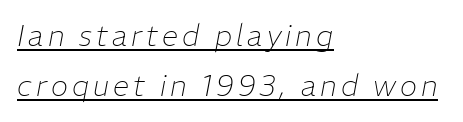
Q: Is the text bold? A: No.
Q: Is the text italic (slanted)? A: Yes, it leans right by about 11 degrees.
Q: Is the text underlined? A: Yes.
Q: How is the paragraph aligned? A: Left-aligned.
Q: Width (condensed, normal, or wide)? A: Normal.
Q: Stroke contrast? A: Low.
Q: x-height? A: Medium.
Q: Monospaced? A: No.
